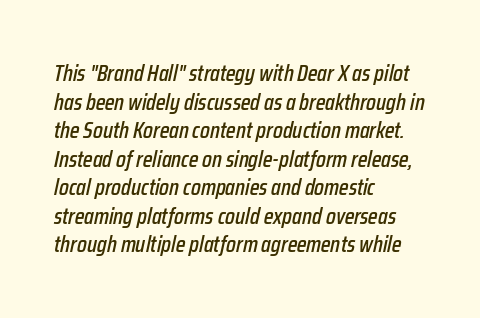
No word sits above an underline. Does the lettering tilt? It does — this is italic. Notice how the passage keeps a crisp vertical edge on the left only. The letters sit at their default tracking, neither squeezed nor spread.
